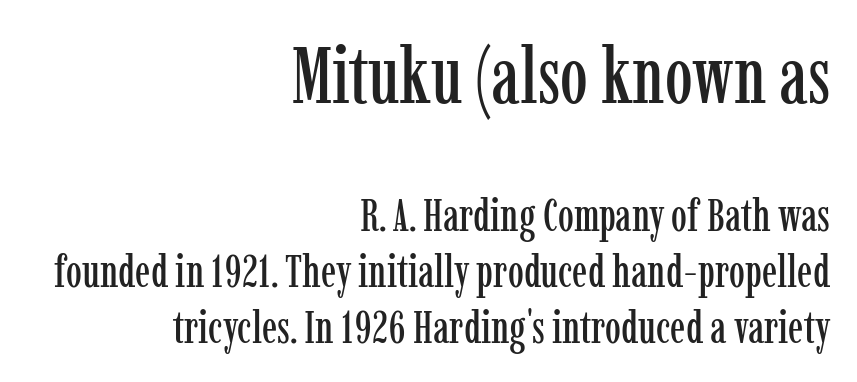
{"serif": "yes", "italic": "no", "width": "condensed", "stroke_contrast": "low", "x_height": "medium", "monospaced": "no", "underline": "no", "align": "right", "line_spacing_ratio": 1.24, "letter_spacing": "normal", "letter_spacing_em": 0.0, "larger_block": "first", "size_ratio": 1.76, "glyph_px": 79}
